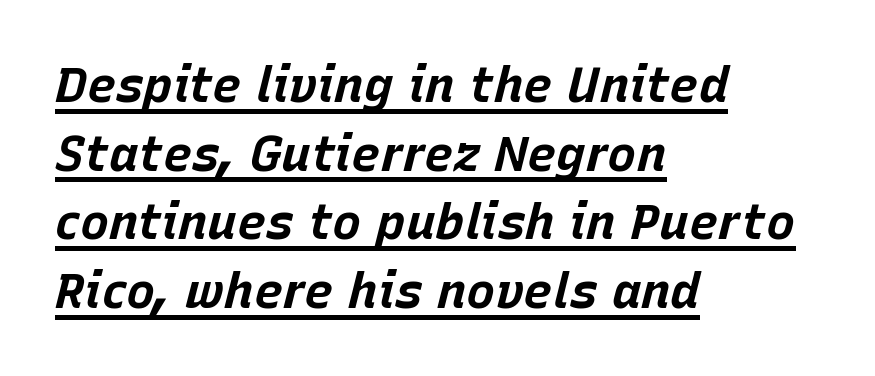
{"italic": "yes", "lean": "right", "slant_degrees": 15, "bold": "yes", "weight": "bold", "width": "normal", "stroke_contrast": "low", "x_height": "large", "monospaced": "no", "underline": "yes", "align": "left", "line_spacing": "normal", "line_spacing_ratio": 1.4, "letter_spacing": "normal", "letter_spacing_em": 0.0, "glyph_px": 49}
